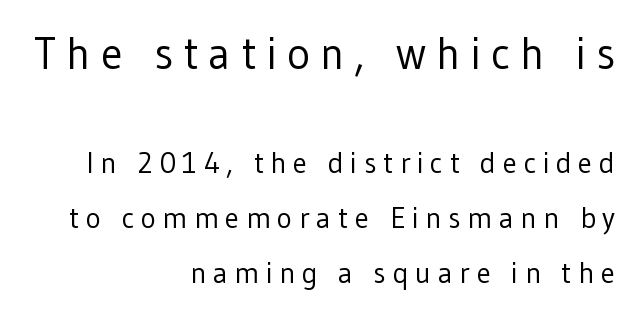
{"serif": "no", "italic": "no", "bold": "no", "weight": "regular", "width": "normal", "stroke_contrast": "low", "x_height": "medium", "monospaced": "no", "underline": "no", "align": "right", "line_spacing_ratio": 1.89, "letter_spacing": "wide", "letter_spacing_em": 0.23, "larger_block": "first", "size_ratio": 1.52, "glyph_px": 44}
